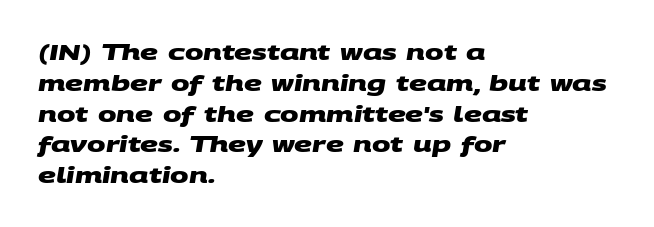
Q: Is the text bold? A: Yes.
Q: Is the text underlined? A: No.
Q: How is the paragraph aligned? A: Left-aligned.
Q: Is the spacing between letters normal or unusually wide? A: Normal.
Q: Is the spacing between lines tight, normal or loose? A: Normal.
